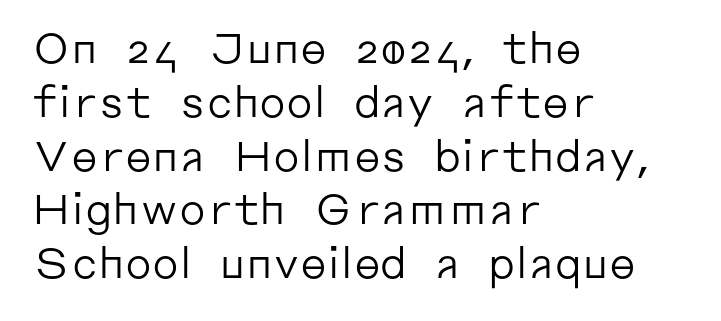
Evenly set lines give the paragraph a standard silhouette. The space directly below the letters is spotless. This sample uses an upright cut, with every glyph sitting square on the baseline. The typeface chosen for these lines omits serifs.
